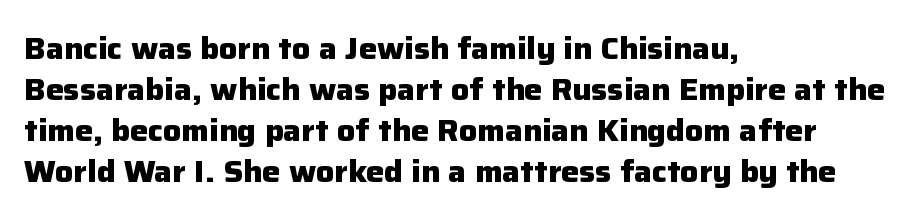
{"serif": "no", "italic": "no", "bold": "yes", "weight": "heavy", "width": "normal", "stroke_contrast": "low", "x_height": "medium", "monospaced": "no", "underline": "no", "align": "left", "line_spacing": "normal", "line_spacing_ratio": 1.37, "letter_spacing": "normal", "letter_spacing_em": 0.0, "glyph_px": 30}
